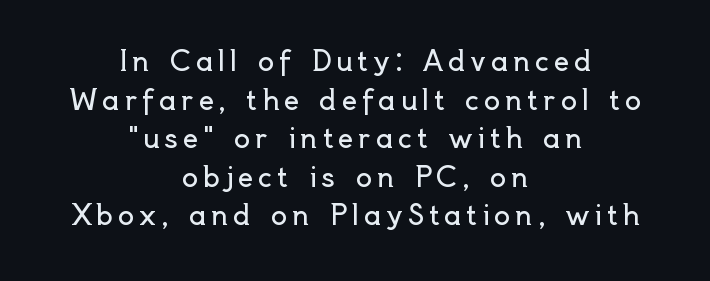
Q: Is the text bold? A: No.
Q: Is the text italic (slanted)? A: No, it is upright.
Q: Is the text underlined? A: No.
Q: How is the paragraph aligned? A: Centered.
Q: Is the spacing between lines tight, normal or loose? A: Normal.
